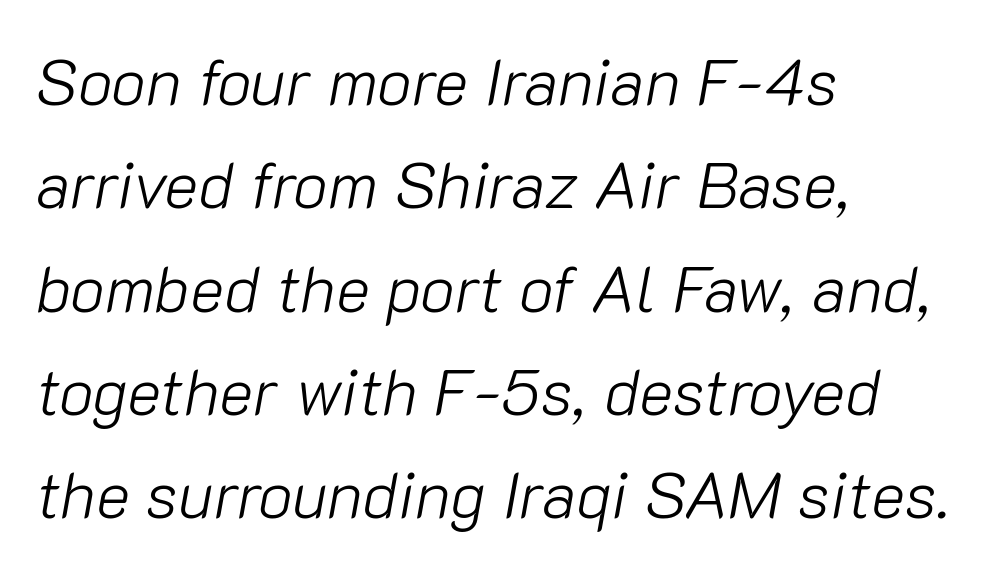
The image shows 65 px light type, italic (leaning right); set left-aligned, normal line spacing (1.59x), normal letter spacing, not underlined; low stroke contrast and a medium x-height.
